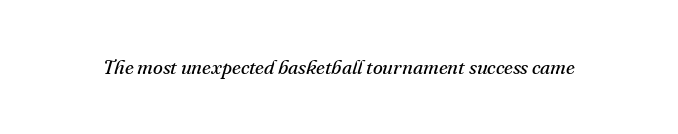
The image shows 20 px text type, italic (leaning right); set normal letter spacing, not underlined.
